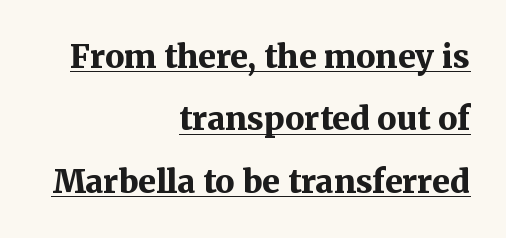
{"serif": "yes", "italic": "no", "bold": "yes", "weight": "bold", "width": "normal", "stroke_contrast": "medium", "x_height": "medium", "monospaced": "no", "underline": "yes", "align": "right", "line_spacing": "loose", "line_spacing_ratio": 1.95, "letter_spacing": "normal", "letter_spacing_em": 0.0, "glyph_px": 32}
